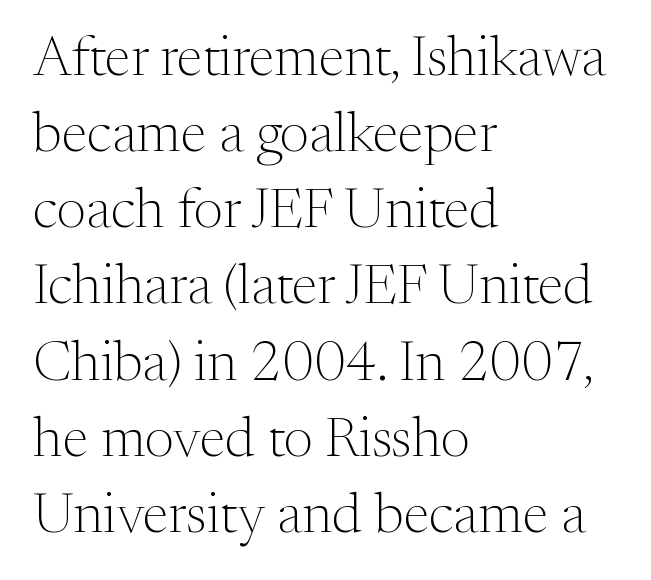
{"serif": "yes", "italic": "no", "bold": "no", "weight": "light", "width": "normal", "stroke_contrast": "medium", "x_height": "medium", "monospaced": "no", "underline": "no", "align": "left", "line_spacing": "normal", "line_spacing_ratio": 1.36, "letter_spacing": "normal", "letter_spacing_em": 0.0, "glyph_px": 56}
